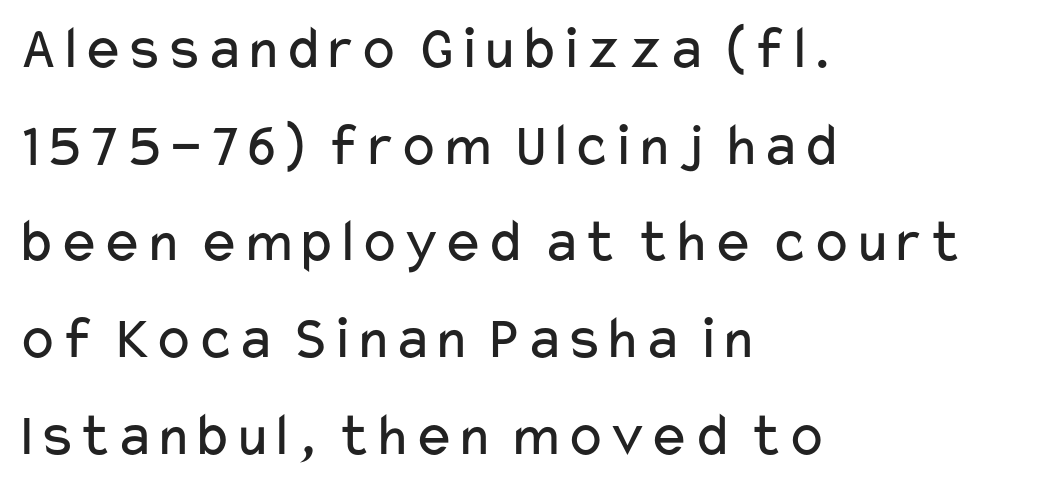
{"serif": "no", "italic": "no", "bold": "no", "weight": "regular", "width": "wide", "stroke_contrast": "low", "x_height": "medium", "monospaced": "no", "underline": "no", "align": "left", "line_spacing": "normal", "line_spacing_ratio": 1.56, "letter_spacing": "normal", "letter_spacing_em": 0.0, "glyph_px": 62}
